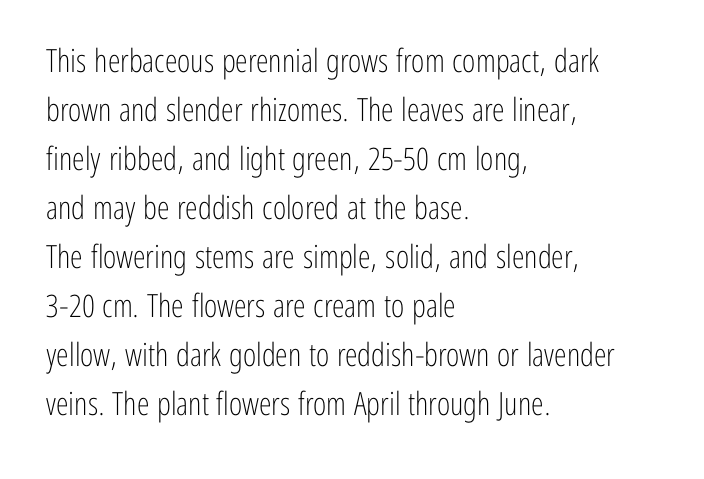
Q: Is the text bold? A: No.
Q: Is the text italic (slanted)? A: No, it is upright.
Q: Is the typeface a serif or a sans-serif typeface? A: Sans-serif.
Q: Is the text underlined? A: No.
Q: How is the paragraph aligned? A: Left-aligned.
Q: Is the spacing between letters normal or unusually wide? A: Normal.
Q: Is the spacing between lines tight, normal or loose? A: Normal.
Q: Width (condensed, normal, or wide)? A: Condensed.
Q: Stroke contrast? A: Low.
Q: x-height? A: Medium.
Q: Monospaced? A: No.
